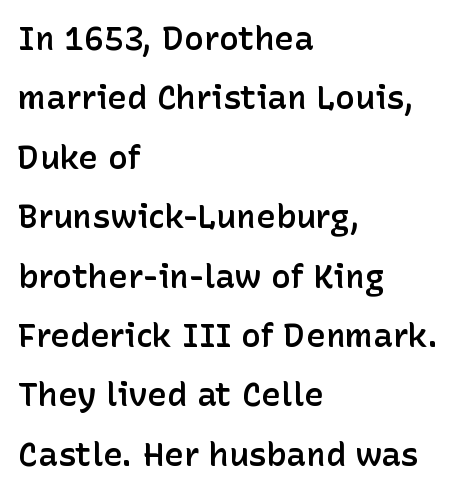
The compositor pushed each line to the left boundary. Unlike italic type, these characters show no tilt at all. Notice the strokes are somewhat thickened but not fully heavy: this is a semibold. The type family on display is of the sans-serif kind.
